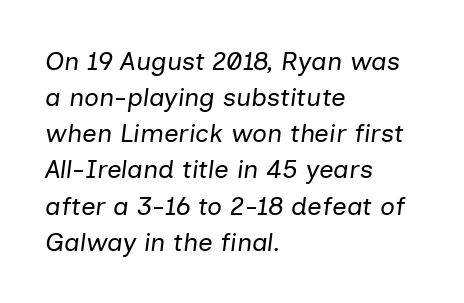
The passage shown is not bold in any degree. One glance says typical: line gaps are just what's usual. The passage shown has conventional tracking throughout. Letters rest on an invisible, unmarked baseline. The typesetter chose a ragged-right arrangement here.
